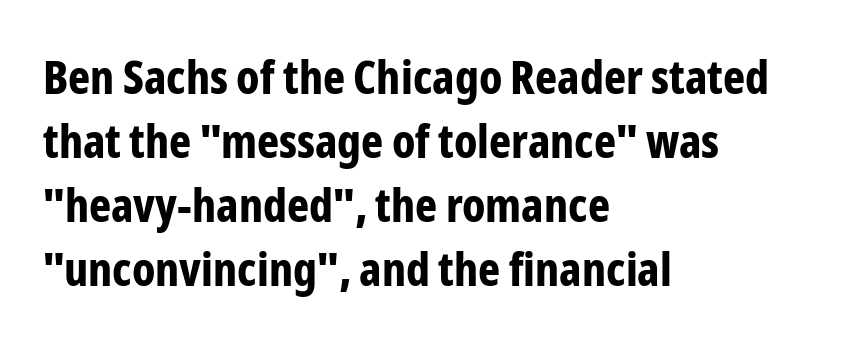
The image shows 47 px bold, condensed sans-serif type, upright; set left-aligned, normal line spacing (1.36x), normal letter spacing, not underlined; low stroke contrast and a medium x-height.
